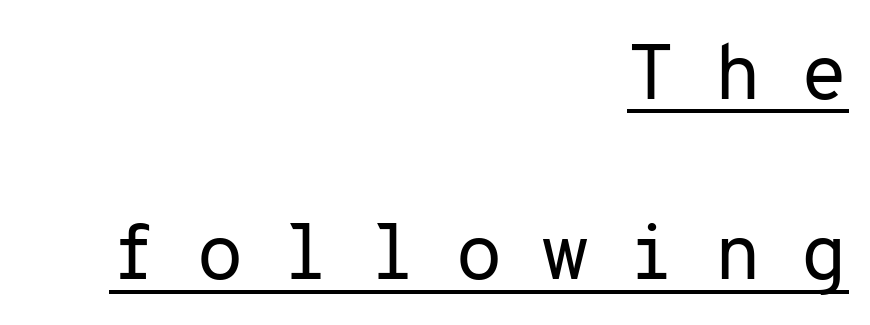
Q: Is the text bold? A: No.
Q: Is the text italic (slanted)? A: No, it is upright.
Q: Is the typeface a serif or a sans-serif typeface? A: Sans-serif.
Q: Is the text underlined? A: Yes.
Q: How is the paragraph aligned? A: Right-aligned.
Q: Is the spacing between letters normal or unusually wide? A: Unusually wide.
Q: Is the spacing between lines tight, normal or loose? A: Loose.
Q: Width (condensed, normal, or wide)? A: Normal.
Q: Stroke contrast? A: Low.
Q: x-height? A: Medium.
Q: Monospaced? A: Yes.
